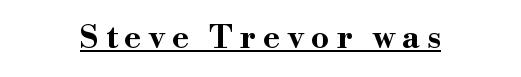
{"serif": "yes", "italic": "no", "bold": "yes", "weight": "bold", "width": "wide", "stroke_contrast": "high", "x_height": "small", "monospaced": "no", "underline": "yes", "align": "center", "letter_spacing": "wide", "letter_spacing_em": 0.23, "glyph_px": 32}
